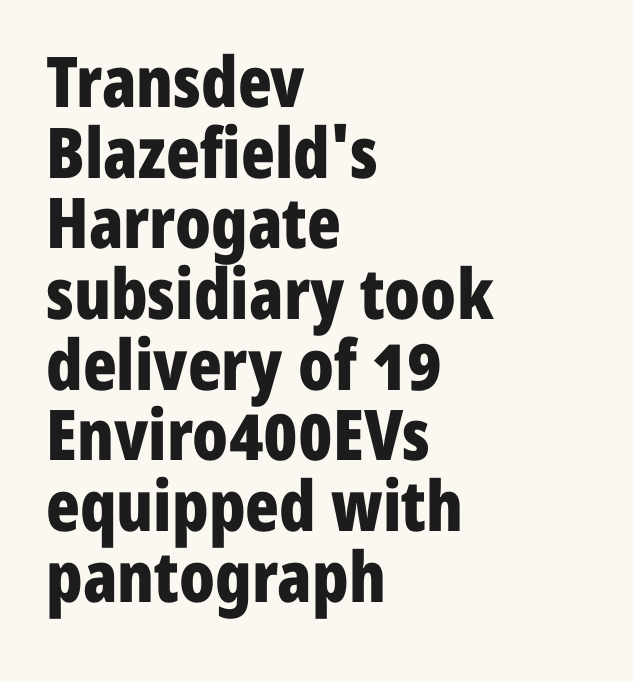
{"serif": "no", "italic": "no", "bold": "yes", "weight": "bold", "width": "condensed", "stroke_contrast": "low", "x_height": "medium", "monospaced": "no", "underline": "no", "align": "left", "line_spacing": "tight", "line_spacing_ratio": 1.01, "letter_spacing": "normal", "letter_spacing_em": 0.0, "glyph_px": 70}
